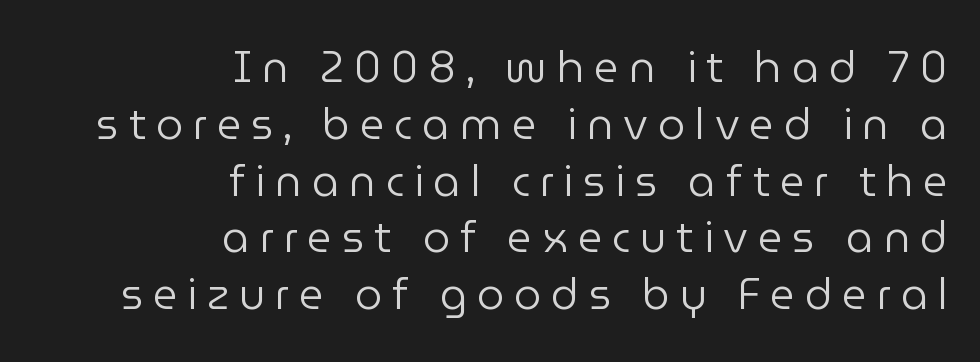
The image shows 43 px regular-weight sans-serif type, upright; set right-aligned, normal line spacing (1.32x), unusually wide letter spacing (+0.23 em), not underlined; low stroke contrast and a medium x-height.
